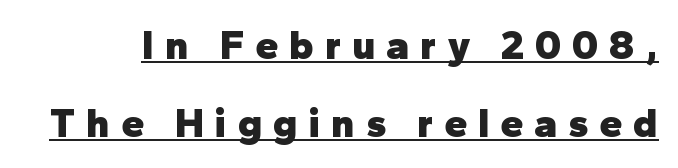
The text was rendered using a sans face with plain stroke endings. A great deal of white space separates one row of letters from the next. Varying glyph widths throughout — classic text-font behaviour. The letters stand straight up with perfectly vertical stems. The line texture is sparse and dotted thanks to wide tracking. Does a line run under the words? Yes, clearly.
